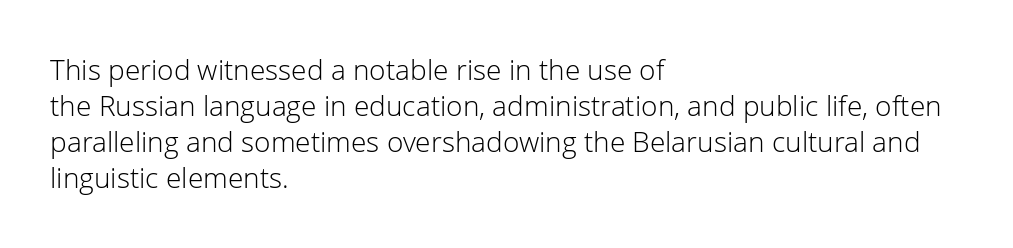
Q: Is the text bold? A: No.
Q: Is the text italic (slanted)? A: No, it is upright.
Q: Is the typeface a serif or a sans-serif typeface? A: Sans-serif.
Q: Is the text underlined? A: No.
Q: How is the paragraph aligned? A: Left-aligned.
Q: Is the spacing between letters normal or unusually wide? A: Normal.
Q: Is the spacing between lines tight, normal or loose? A: Normal.
Q: Width (condensed, normal, or wide)? A: Normal.
Q: Stroke contrast? A: Low.
Q: x-height? A: Medium.
Q: Monospaced? A: No.
